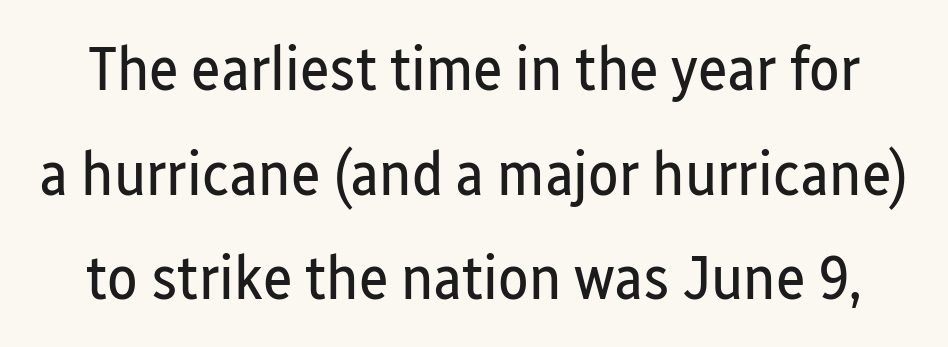
The image shows 63 px regular-weight, condensed sans-serif type, upright; set normal line spacing (1.66x), normal letter spacing, not underlined; low stroke contrast and a medium x-height.
